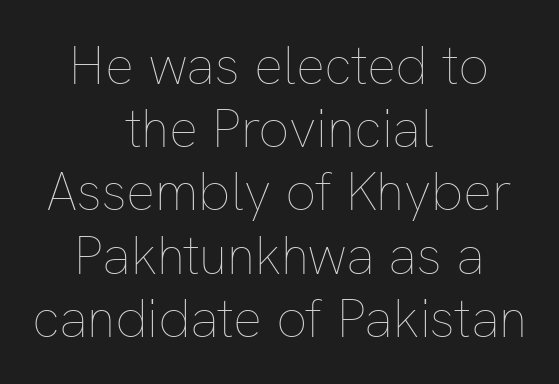
{"italic": "no", "bold": "no", "weight": "thin", "width": "normal", "stroke_contrast": "low", "x_height": "medium", "monospaced": "no", "underline": "no", "align": "center", "line_spacing_ratio": 1.17, "letter_spacing": "normal", "letter_spacing_em": 0.0, "glyph_px": 54}
